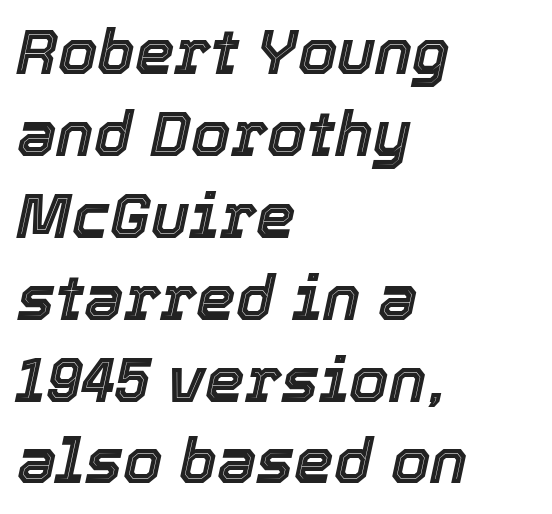
The image shows 63 px text type, italic (leaning right); set left-aligned, normal line spacing (1.3x), normal letter spacing, not underlined; a medium x-height.
